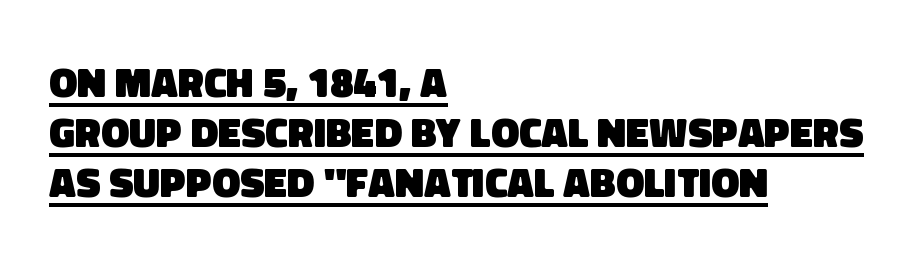
{"serif": "no", "bold": "yes", "weight": "heavy", "width": "normal", "stroke_contrast": "low", "x_height": "large", "monospaced": "no", "underline": "yes", "align": "left", "line_spacing_ratio": 1.19, "letter_spacing": "normal", "letter_spacing_em": 0.0, "glyph_px": 42}
